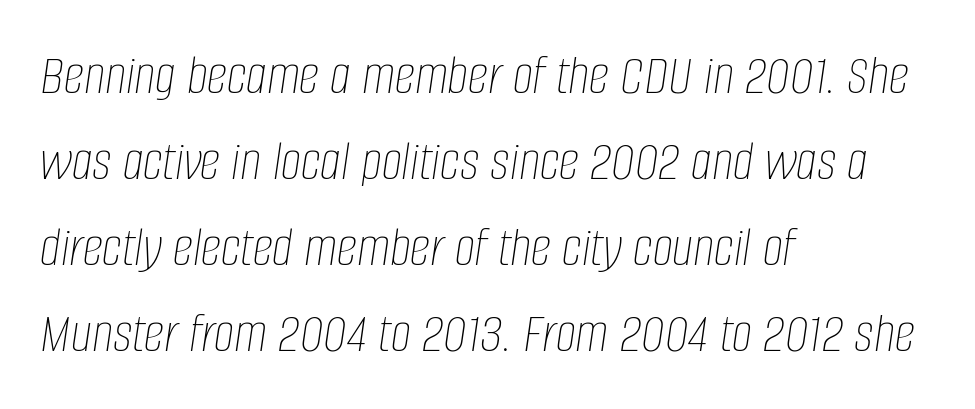
Q: Is the text bold? A: No.
Q: Is the text italic (slanted)? A: Yes, it leans right by about 8 degrees.
Q: Is the text underlined? A: No.
Q: How is the paragraph aligned? A: Left-aligned.
Q: Is the spacing between letters normal or unusually wide? A: Normal.
Q: Is the spacing between lines tight, normal or loose? A: Normal.
Q: Width (condensed, normal, or wide)? A: Condensed.
Q: Stroke contrast? A: Low.
Q: x-height? A: Large.
Q: Monospaced? A: No.
